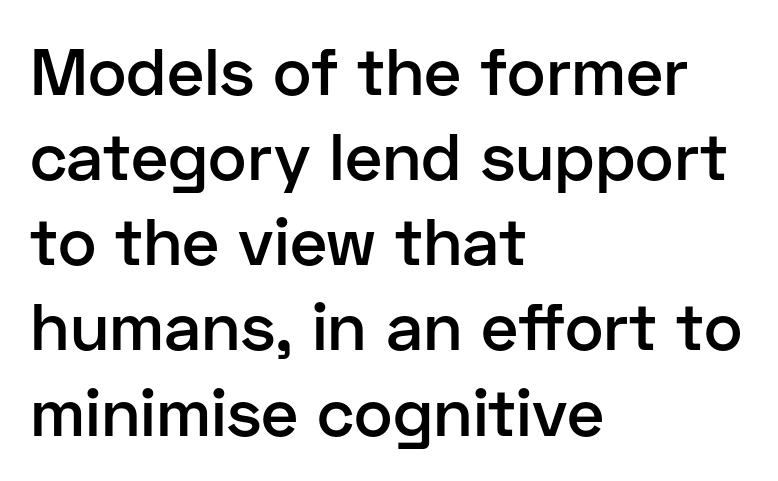
Nope, not italic — everything's standing straight. The space beneath each line is pristine and unruled. This sample is left-justified, so line endings fall wherever the words run out. As a designer I'd log this as weight 600, semibold. Whoever set this chose a conventional vertical rhythm.
